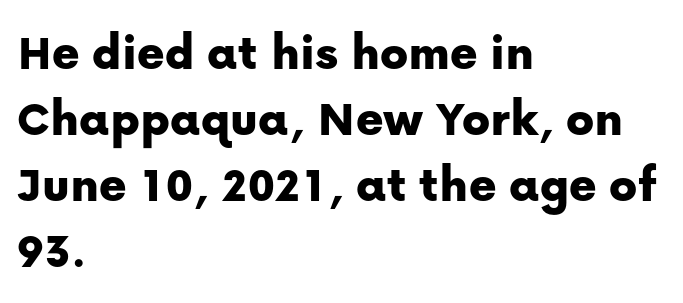
The image shows 52 px sans-serif type, upright; set left-aligned, normal line spacing (1.27x), normal letter spacing, not underlined; low stroke contrast and a medium x-height.
